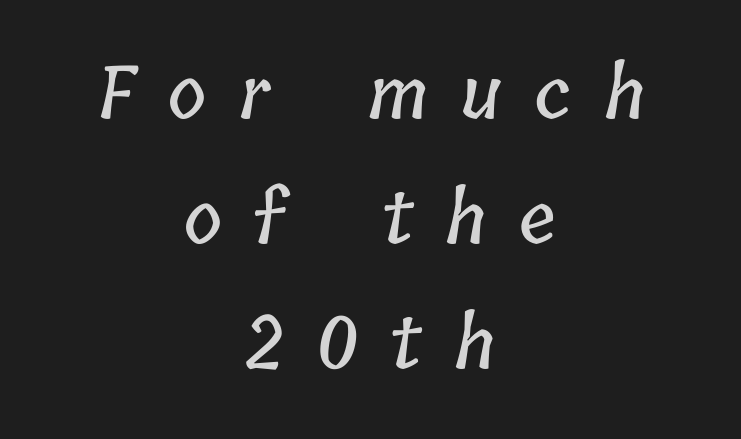
Q: Is the text underlined? A: No.
Q: How is the paragraph aligned? A: Centered.
Q: Is the spacing between letters normal or unusually wide? A: Unusually wide.
Q: Width (condensed, normal, or wide)? A: Condensed.
Q: Stroke contrast? A: Low.
Q: x-height? A: Medium.
Q: Monospaced? A: No.
